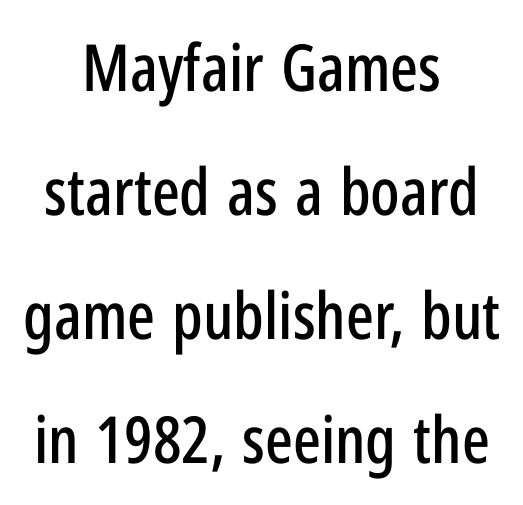
{"serif": "no", "italic": "no", "width": "condensed", "stroke_contrast": "low", "x_height": "medium", "monospaced": "no", "underline": "no", "align": "center", "line_spacing": "loose", "line_spacing_ratio": 1.91, "letter_spacing": "normal", "letter_spacing_em": 0.0, "glyph_px": 65}
